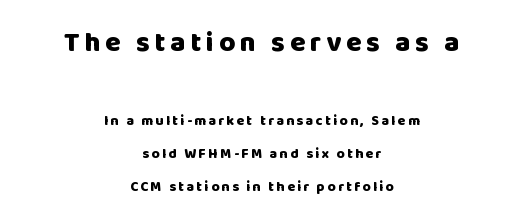
Q: Is the text bold? A: Yes.
Q: Is the text italic (slanted)? A: No, it is upright.
Q: Is the typeface a serif or a sans-serif typeface? A: Sans-serif.
Q: Is the text underlined? A: No.
Q: How is the paragraph aligned? A: Centered.
Q: Is the spacing between lines tight, normal or loose? A: Loose.
Q: Which block of text is set in a larger size, the first (top) or the second (bottom)? A: The first (top) one.
Q: Width (condensed, normal, or wide)? A: Normal.
Q: Stroke contrast? A: Low.
Q: x-height? A: Large.
Q: Monospaced? A: No.
